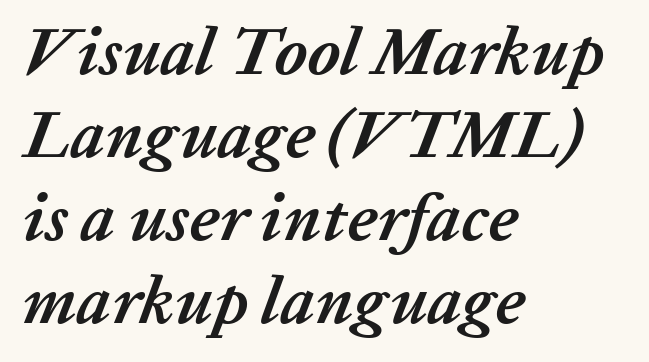
A full-strength bold gives these letters their thick strokes. Every row of glyphs begins at an identical x-position on the left. Slant detected: the letters are inclined. The horizontal fit of the characters is conventional and even. No word sits above an underline.
